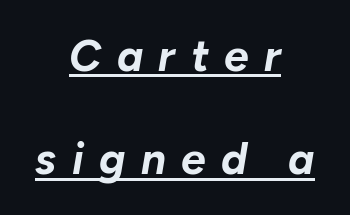
The image shows 44 px bold type, italic (leaning right); set centered, loose line spacing (2.35x), unusually wide letter spacing (+0.35 em), underlined; low stroke contrast and a medium x-height.
